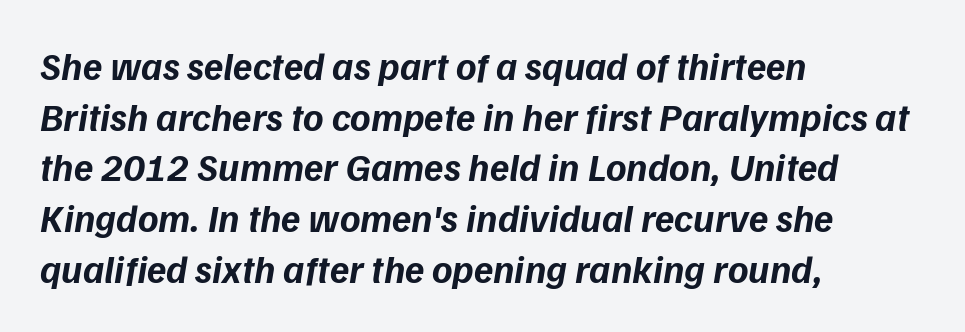
The image shows 39 px bold sans-serif type; set left-aligned, normal line spacing (1.3x), normal letter spacing, not underlined; low stroke contrast and a medium x-height.
